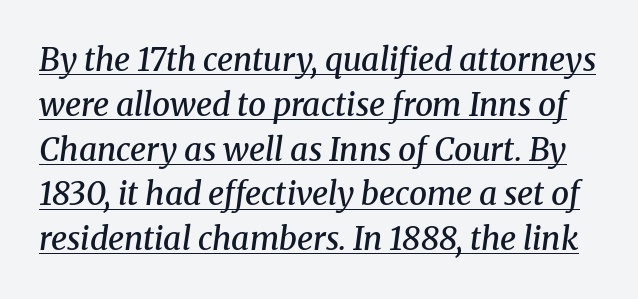
Slightly chunky letters — semibold, I'd say, not full bold. Tracking here is standard; glyphs follow each other at the usual distance. There's an unmistakable incline to the writing here. The rendering shows small feet on the letterforms — a serif design.
